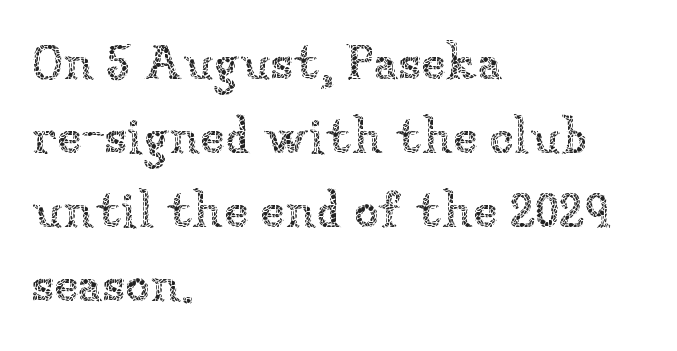
You could call the tracking neutral — neither tight nor loose. Evenly set lines give the paragraph a standard silhouette. These lines are set flush left with a ragged right edge. Rendered with straight, roman letterforms. Character widths vary here, with narrow letters taking less room than wide ones. Unmarked baselines from the first word to the last.
